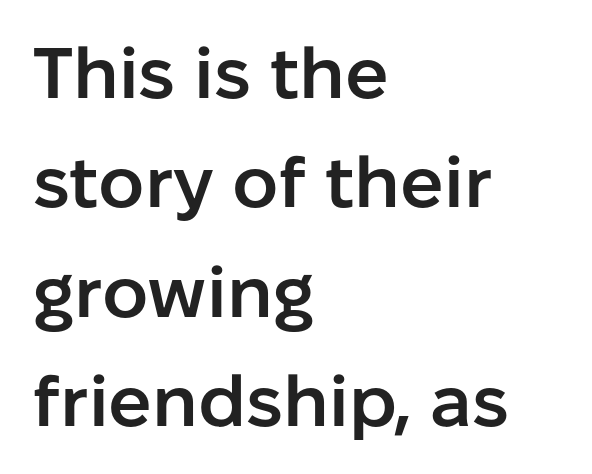
The words here are not underlined. How are the letters spaced? Ordinarily, with no added tracking. The passage shown is typeset with a sans-serif family. On the weight axis this lands at semibold, roughly 600. The lettering holds an erect, upright posture throughout. Alignment: flush left.
